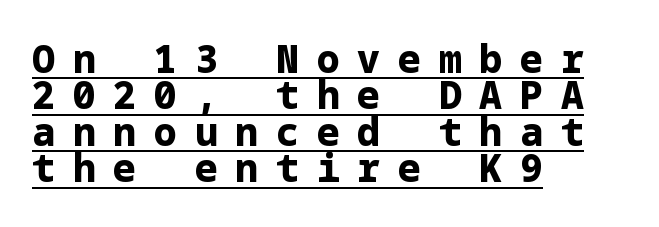
Q: Is the text bold? A: Yes.
Q: Is the text italic (slanted)? A: No, it is upright.
Q: Is the typeface a serif or a sans-serif typeface? A: Sans-serif.
Q: Is the text underlined? A: Yes.
Q: How is the paragraph aligned? A: Left-aligned.
Q: Is the spacing between letters normal or unusually wide? A: Unusually wide.
Q: Is the spacing between lines tight, normal or loose? A: Tight.
Q: Width (condensed, normal, or wide)? A: Normal.
Q: Stroke contrast? A: Low.
Q: x-height? A: Medium.
